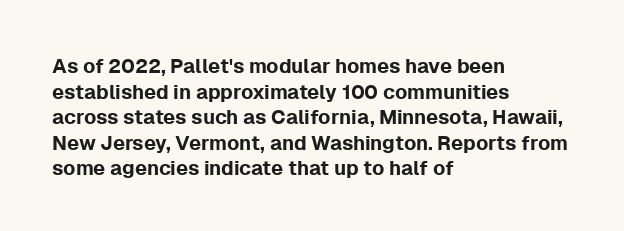
{"italic": "no", "underline": "no", "align": "left", "line_spacing": "normal", "line_spacing_ratio": 1.28, "letter_spacing": "normal", "letter_spacing_em": 0.0, "glyph_px": 20}
